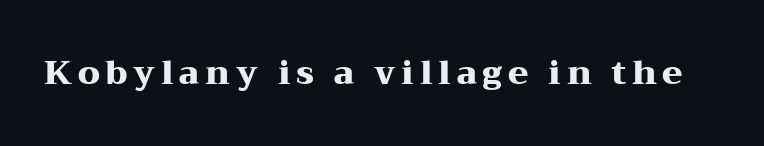
{"serif": "yes", "italic": "no", "bold": "yes", "weight": "heavy", "width": "wide", "stroke_contrast": "medium", "x_height": "medium", "monospaced": "no", "underline": "no", "glyph_px": 33}
